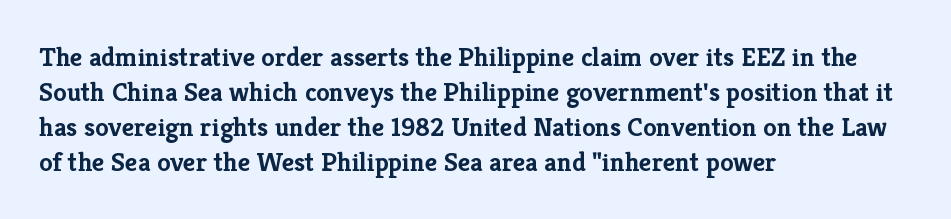
Is there much room between lines? A standard amount, neither cramped nor airy. Emphasis by weight is at full strength: bold. Each word holds together tightly as a unit, with standard inter-letter gaps. Rule under the text: the space is simply empty. Style check: upright. Does the copy run flush right? No — it runs flush left.
